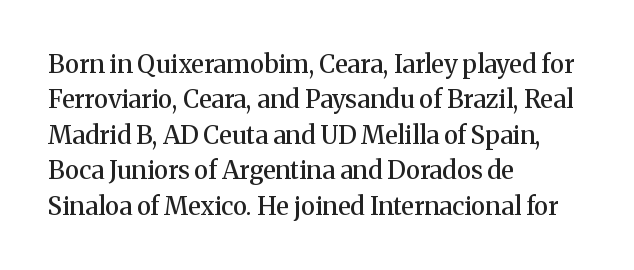
Every letter is mildly thick-stroked: semibold rather than bold. The passage is arranged the way most books set body copy — flush left. The axis of the letterforms is exactly vertical. The rendering uses a moderate line-height, typical for paragraphs.
